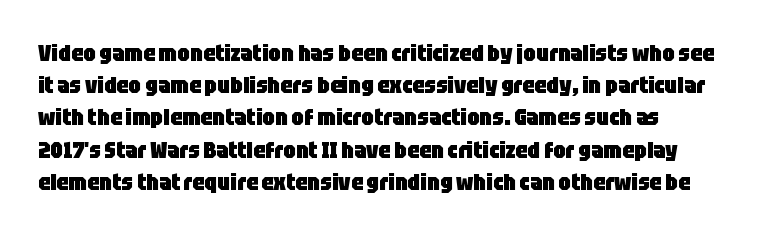
Q: Is the text bold? A: Yes.
Q: Is the text italic (slanted)? A: No, it is upright.
Q: Is the text underlined? A: No.
Q: Is the spacing between letters normal or unusually wide? A: Normal.
Q: Is the spacing between lines tight, normal or loose? A: Normal.
